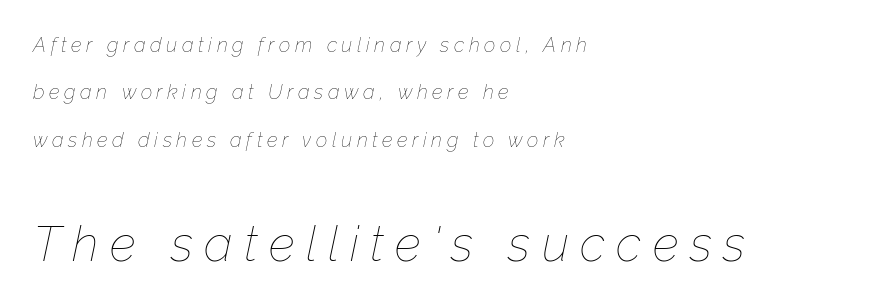
The image shows 49 px thin type, italic (leaning right); set left-aligned, loose line spacing (2.37x), unusually wide letter spacing (+0.23 em), not underlined; the second (bottom) block is 2.45x larger; low stroke contrast and a medium x-height.
